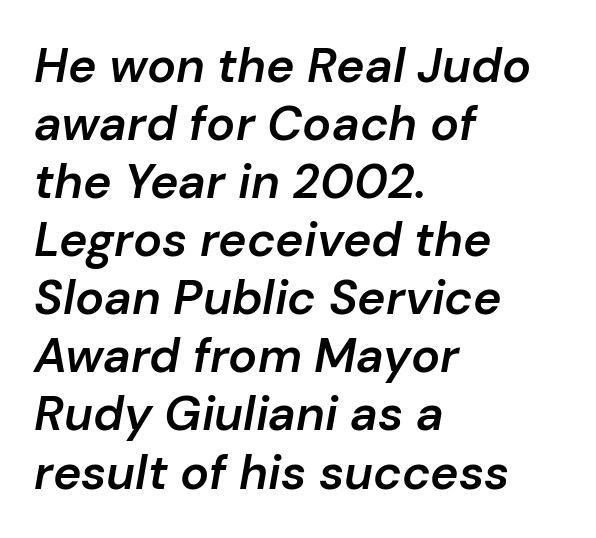
The image shows 48 px semibold type, italic (leaning right); set left-aligned, line spacing 1.21x, normal letter spacing, not underlined; low stroke contrast and a medium x-height.
